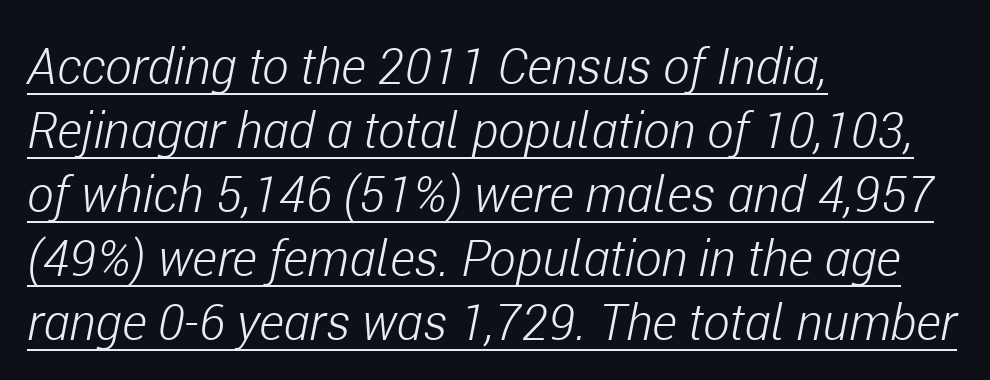
Q: Is the text bold? A: No.
Q: Is the text italic (slanted)? A: Yes, it leans right by about 11 degrees.
Q: Is the text underlined? A: Yes.
Q: How is the paragraph aligned? A: Left-aligned.
Q: Is the spacing between letters normal or unusually wide? A: Normal.
Q: Is the spacing between lines tight, normal or loose? A: Normal.
Q: Width (condensed, normal, or wide)? A: Condensed.
Q: Stroke contrast? A: Low.
Q: x-height? A: Medium.
Q: Monospaced? A: No.
